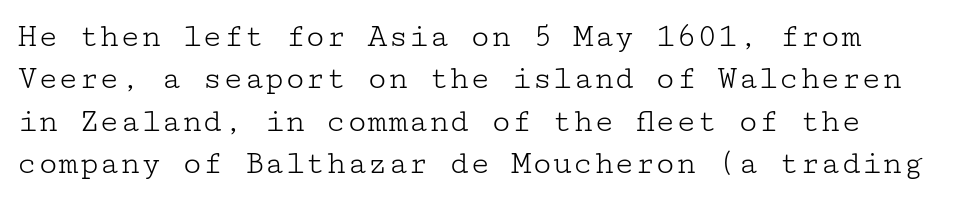
Q: Is the text bold? A: No.
Q: Is the text italic (slanted)? A: No, it is upright.
Q: Is the typeface a serif or a sans-serif typeface? A: Serif.
Q: Is the text underlined? A: No.
Q: Is the spacing between letters normal or unusually wide? A: Normal.
Q: Is the spacing between lines tight, normal or loose? A: Normal.
Q: Width (condensed, normal, or wide)? A: Wide.
Q: Stroke contrast? A: Low.
Q: x-height? A: Medium.
